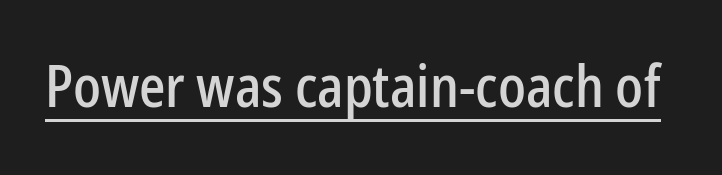
Q: Is the text italic (slanted)? A: No, it is upright.
Q: Is the typeface a serif or a sans-serif typeface? A: Sans-serif.
Q: Is the text underlined? A: Yes.
Q: Is the spacing between letters normal or unusually wide? A: Normal.
Q: Width (condensed, normal, or wide)? A: Condensed.
Q: Stroke contrast? A: Low.
Q: x-height? A: Medium.
Q: Monospaced? A: No.
